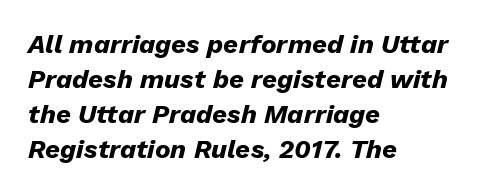
What stands out about the letter spacing? Nothing — it is the standard amount. Alignment: flush left. Heavy, bold letterforms. Regarding leading, the lines here are spaced in the standard way. A clean baseline with only descenders dipping below it. Italic? Definitely — the glyphs are oblique.
